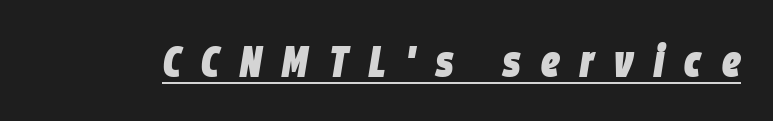
Q: Is the text bold? A: Yes.
Q: Is the text italic (slanted)? A: Yes, it leans right by about 9 degrees.
Q: Is the text underlined? A: Yes.
Q: Is the spacing between letters normal or unusually wide? A: Unusually wide.
Q: Width (condensed, normal, or wide)? A: Condensed.
Q: Stroke contrast? A: Low.
Q: x-height? A: Large.
Q: Monospaced? A: No.
